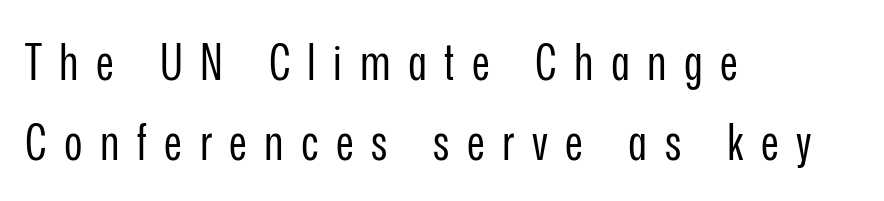
Looks like regular typesetting: each glyph gets only the width it needs. Notice how the stems are strictly vertical — no italics here. The rag falls on the right side of this text block. Does the leading feel generous? No, just average. The characters display no serif detailing; their extremities are plain.
